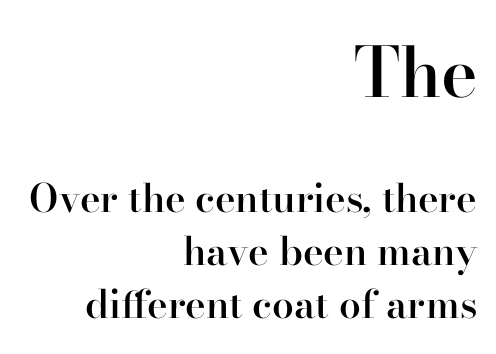
{"serif": "yes", "italic": "no", "bold": "semi", "weight": "semibold", "width": "normal", "stroke_contrast": "high", "x_height": "small", "monospaced": "no", "underline": "no", "align": "right", "line_spacing": "normal", "line_spacing_ratio": 1.36, "letter_spacing": "normal", "letter_spacing_em": 0.0, "larger_block": "first", "size_ratio": 1.77, "glyph_px": 69}
